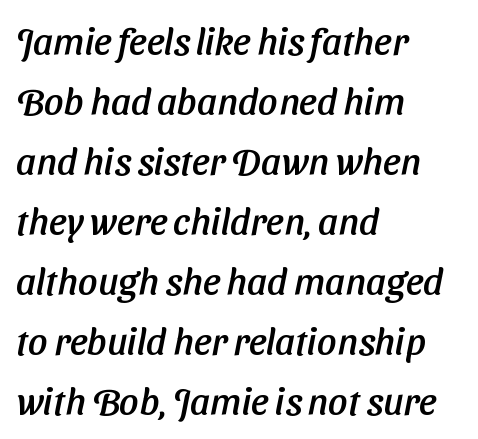
{"serif": "no", "width": "normal", "stroke_contrast": "low", "x_height": "medium", "monospaced": "no", "underline": "no", "align": "left", "line_spacing": "normal", "line_spacing_ratio": 1.58, "letter_spacing": "normal", "letter_spacing_em": 0.0, "glyph_px": 38}
